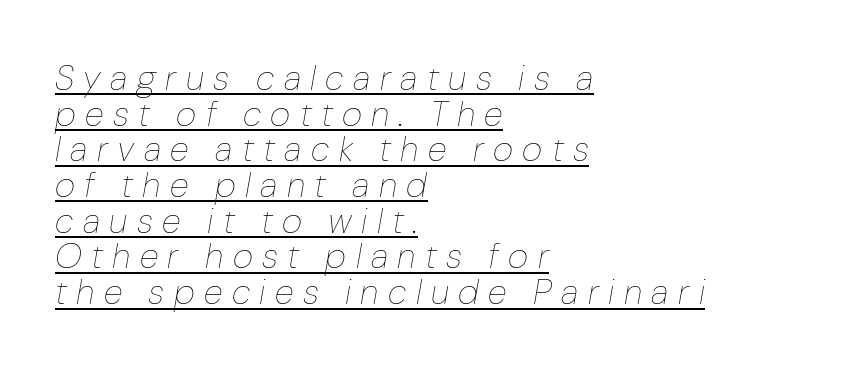
{"italic": "yes", "lean": "right", "slant_degrees": 10, "bold": "no", "weight": "thin", "width": "normal", "stroke_contrast": "low", "x_height": "medium", "monospaced": "no", "underline": "yes", "align": "left", "line_spacing": "tight", "line_spacing_ratio": 1.02, "letter_spacing": "wide", "letter_spacing_em": 0.27, "glyph_px": 35}
